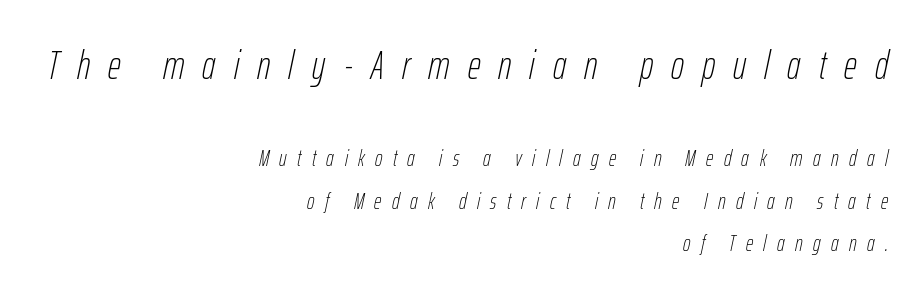
The image shows 40 px thin, condensed type, italic (leaning right); set right-aligned, line spacing 1.85x, unusually wide letter spacing (+0.45 em), not underlined; the first (top) block is 1.74x larger; low stroke contrast and a medium x-height.
